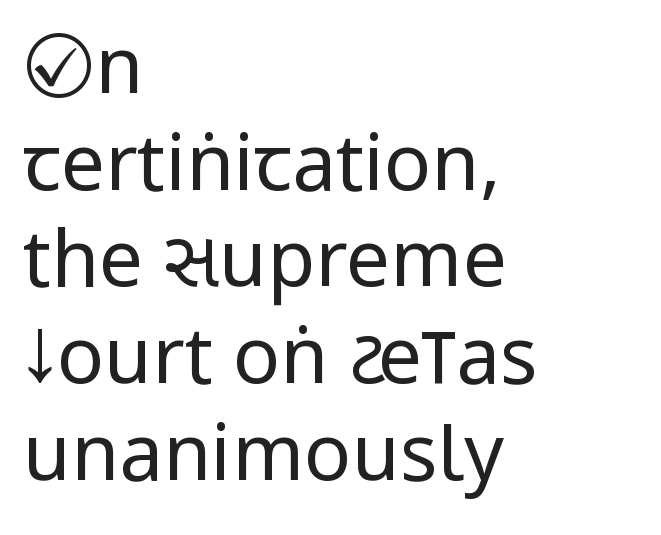
The image shows 78 px regular-weight, condensed sans-serif type, upright; set left-aligned, line spacing 1.24x, normal letter spacing, not underlined; low stroke contrast.
